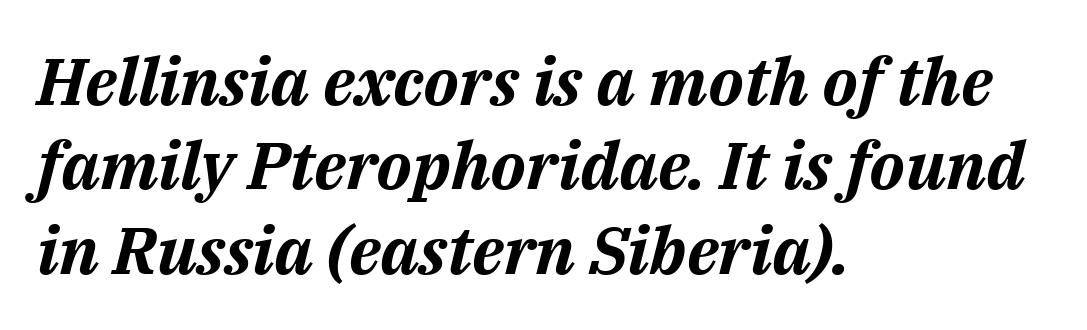
The image shows 66 px bold type, italic (leaning right); set left-aligned, normal line spacing (1.28x), normal letter spacing, not underlined; medium stroke contrast and a medium x-height.
